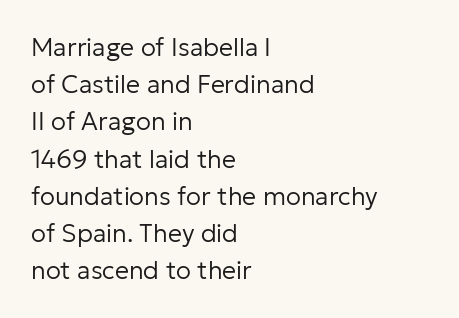
Each new line begins a customary step beneath the previous one. In CSS terms this would be text-align: left. Every character sits straight up, as roman type does. Inter-character spacing is left at the font's built-in metrics.
